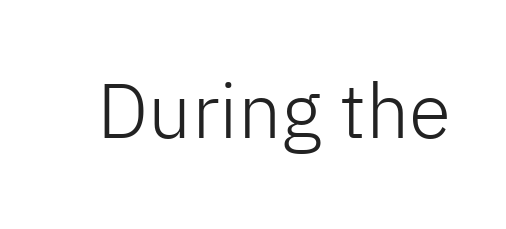
Q: Is the text bold? A: No.
Q: Is the text italic (slanted)? A: No, it is upright.
Q: Is the typeface a serif or a sans-serif typeface? A: Sans-serif.
Q: Is the text underlined? A: No.
Q: Is the spacing between letters normal or unusually wide? A: Normal.
Q: Width (condensed, normal, or wide)? A: Normal.
Q: Stroke contrast? A: Low.
Q: x-height? A: Medium.
Q: Monospaced? A: No.
